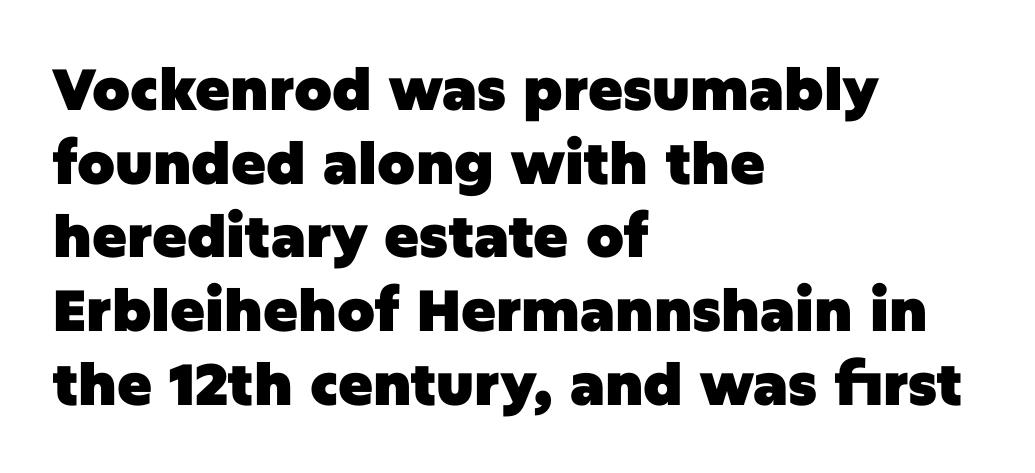
{"serif": "no", "italic": "no", "bold": "yes", "weight": "heavy", "width": "normal", "stroke_contrast": "low", "x_height": "large", "monospaced": "no", "underline": "no", "align": "left", "line_spacing": "normal", "line_spacing_ratio": 1.27, "letter_spacing": "normal", "letter_spacing_em": 0.0, "glyph_px": 58}
